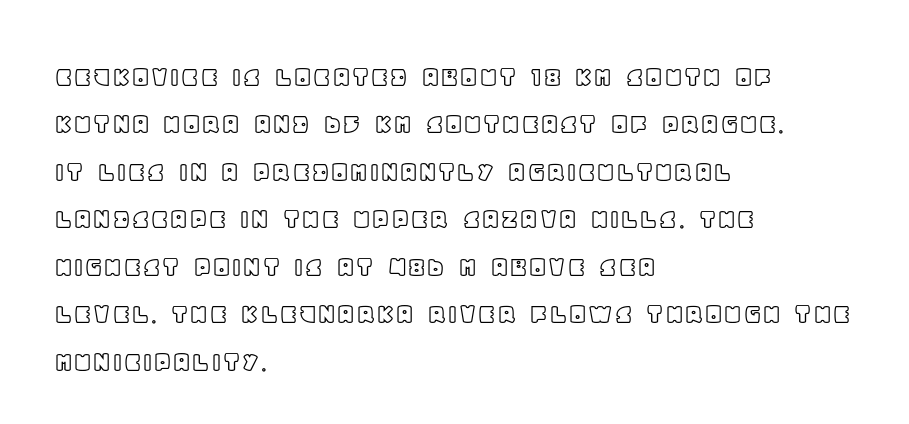
Beneath every word, the page is bare. You could not count columns in this text — the font is proportionally spaced. Horizontal alignment here is leftward, the default for most running prose. Regular leading. What stands out about the letter spacing? Nothing — it is the standard amount. The font's upright variant was chosen for this text.
